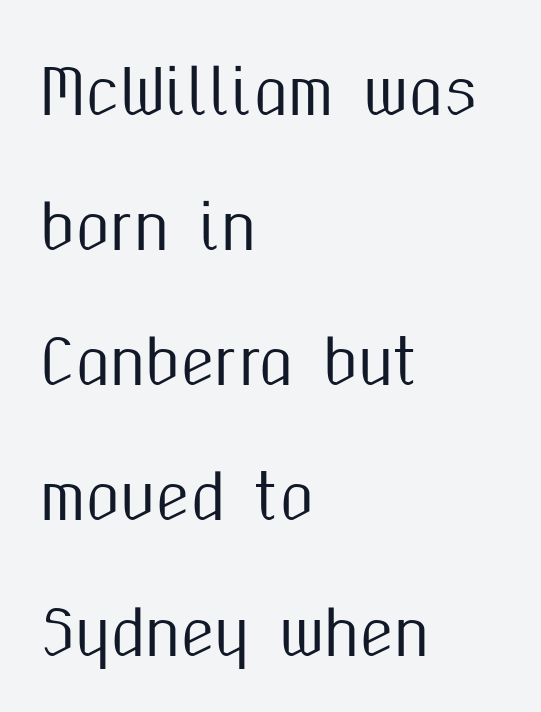
Q: Is the text italic (slanted)? A: No, it is upright.
Q: Is the typeface a serif or a sans-serif typeface? A: Sans-serif.
Q: Is the text underlined? A: No.
Q: How is the paragraph aligned? A: Left-aligned.
Q: Is the spacing between letters normal or unusually wide? A: Normal.
Q: Is the spacing between lines tight, normal or loose? A: Loose.
Q: Width (condensed, normal, or wide)? A: Condensed.
Q: Stroke contrast? A: Medium.
Q: x-height? A: Medium.
Q: Monospaced? A: No.
